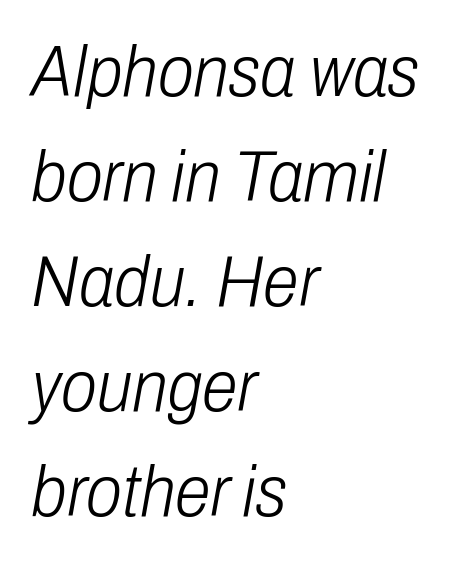
{"italic": "yes", "lean": "right", "slant_degrees": 10, "bold": "no", "weight": "light", "width": "condensed", "stroke_contrast": "low", "x_height": "medium", "monospaced": "no", "underline": "no", "align": "left", "line_spacing": "normal", "line_spacing_ratio": 1.44, "letter_spacing": "normal", "letter_spacing_em": 0.0, "glyph_px": 73}
